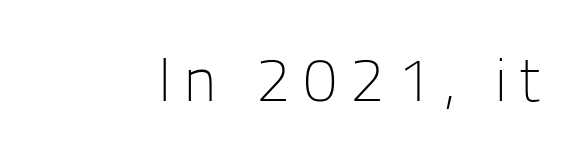
The image shows 61 px light sans-serif type, upright; set unusually wide letter spacing (+0.21 em), not underlined; low stroke contrast and a medium x-height.
